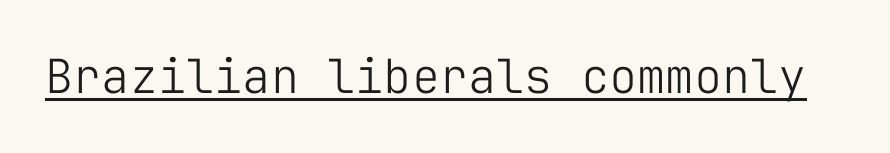
{"serif": "no", "italic": "no", "bold": "no", "weight": "light", "width": "normal", "stroke_contrast": "low", "x_height": "medium", "monospaced": "yes", "underline": "yes", "letter_spacing": "normal", "letter_spacing_em": 0.0, "glyph_px": 47}
